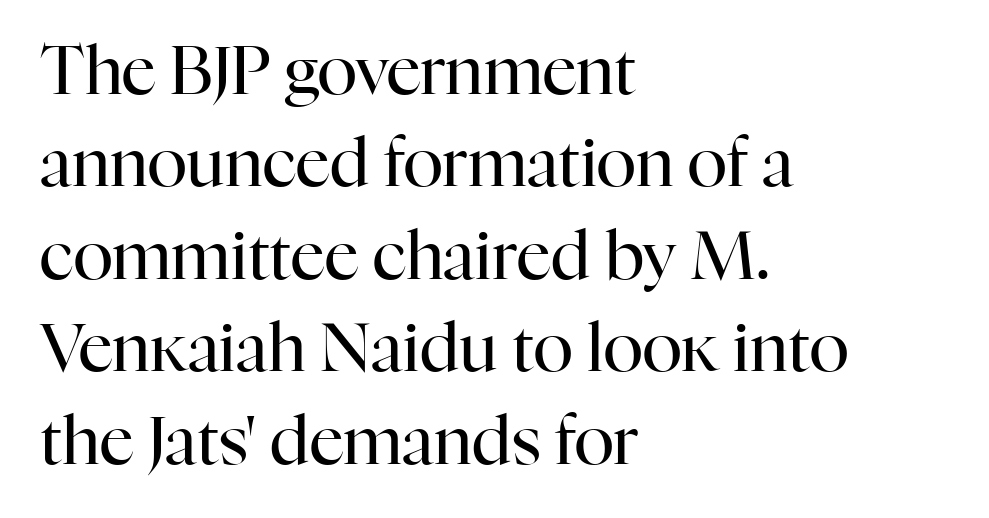
The letters stand upright; this is a roman face. Lines of text with bare space underneath. The paragraph has a hard left edge and a soft right edge. These lines sit exactly where default settings would place them. Tracking here is standard; glyphs follow each other at the usual distance. The weight would be labelled regular, book, light, or lighter still.
